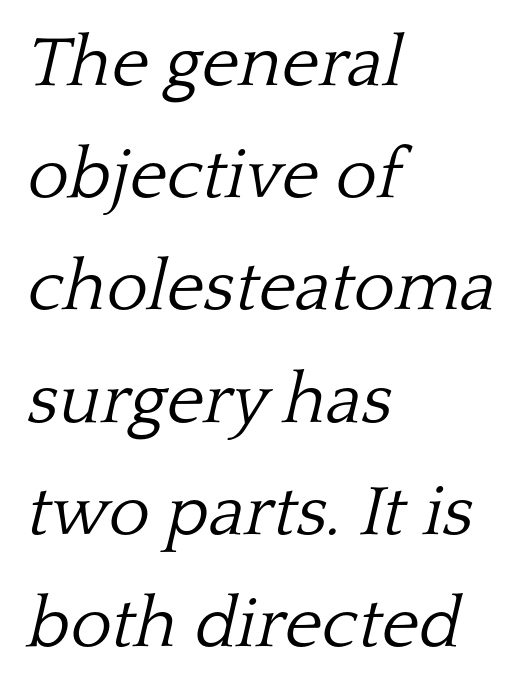
{"serif": "yes", "italic": "yes", "lean": "right", "slant_degrees": 13, "bold": "no", "weight": "light", "width": "normal", "stroke_contrast": "low", "x_height": "medium", "monospaced": "no", "underline": "no", "align": "left", "line_spacing": "normal", "line_spacing_ratio": 1.58, "letter_spacing": "normal", "letter_spacing_em": 0.0, "glyph_px": 71}
